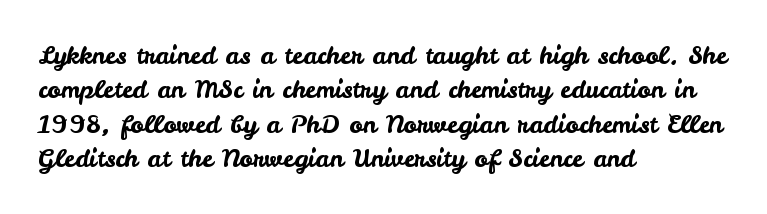
All the whitespace from short lines collects on the right. Rule under the text: the space is simply empty. Leading matches the norm, producing a regular column.
